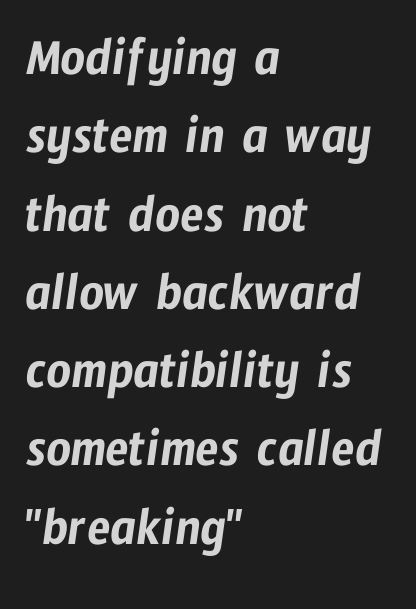
The paragraph shown leans on its left margin. Rule under the text: the space is simply empty. A typesetter would call this proportional, since set widths differ per character. Letter spacing: default. Does the type have serifs? No, each stem ends abruptly.
